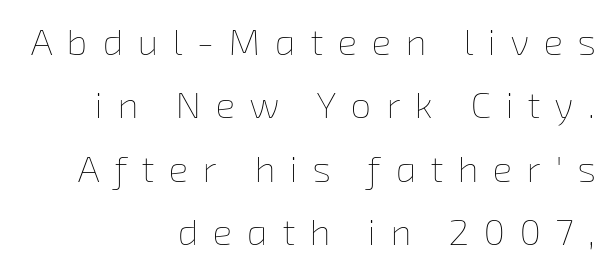
The image shows 37 px thin type; set right-aligned, line spacing 1.71x, unusually wide letter spacing (+0.39 em), not underlined; low stroke contrast and a medium x-height.
